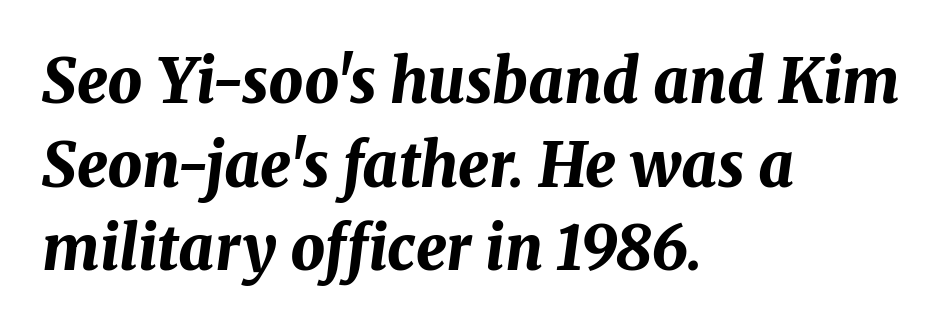
{"italic": "yes", "lean": "right", "slant_degrees": 8, "bold": "yes", "weight": "bold", "width": "normal", "stroke_contrast": "medium", "x_height": "medium", "monospaced": "no", "underline": "no", "align": "left", "line_spacing": "normal", "line_spacing_ratio": 1.37, "letter_spacing": "normal", "letter_spacing_em": 0.0, "glyph_px": 61}
